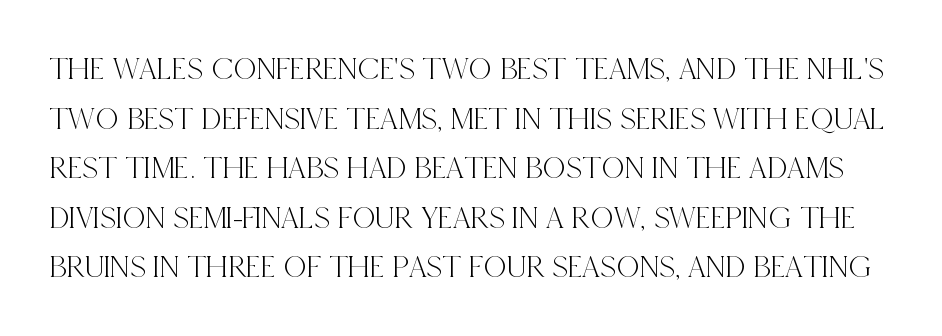
{"serif": "yes", "italic": "no", "width": "condensed", "x_height": "large", "monospaced": "no", "underline": "no", "line_spacing": "normal", "line_spacing_ratio": 1.55, "letter_spacing": "normal", "letter_spacing_em": 0.0, "glyph_px": 32}
